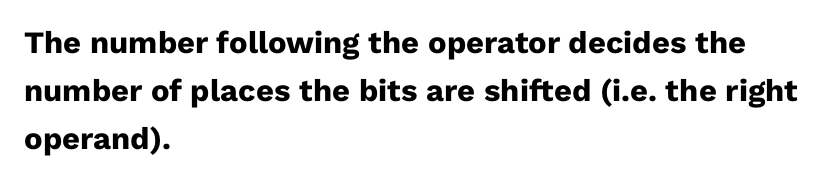
The image shows 31 px heavy sans-serif type, upright; set left-aligned, normal line spacing (1.55x), normal letter spacing, not underlined; low stroke contrast and a medium x-height.
